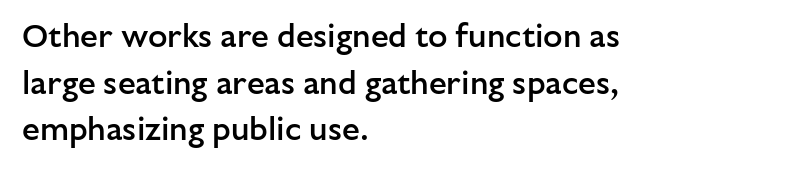
{"serif": "no", "italic": "no", "bold": "semi", "weight": "semibold", "width": "normal", "stroke_contrast": "low", "x_height": "medium", "monospaced": "no", "underline": "no", "align": "left", "line_spacing": "normal", "line_spacing_ratio": 1.46, "letter_spacing": "normal", "letter_spacing_em": 0.0, "glyph_px": 32}
